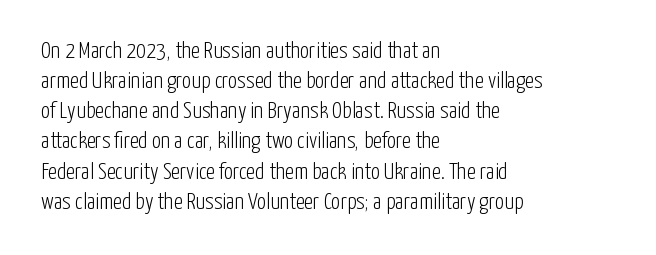
{"italic": "no", "bold": "no", "underline": "no", "align": "left", "line_spacing": "normal", "line_spacing_ratio": 1.31, "letter_spacing": "normal", "letter_spacing_em": 0.0, "glyph_px": 23}
